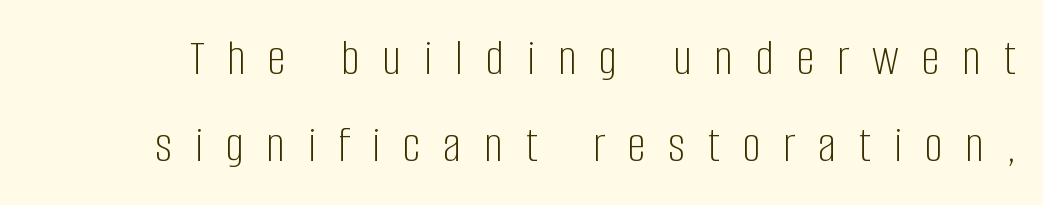
The passage shown is typeset with a sans-serif family. Here the glyphs are tracked loosely, breaking word shapes into spaced letters. These lines sit exactly where default settings would place them. Note the varied advance widths — an 'i' is clearly narrower than an 'm'. Letters rest on an invisible, unmarked baseline. Stroke thickness stays within the range of a standard reading face or lighter.
